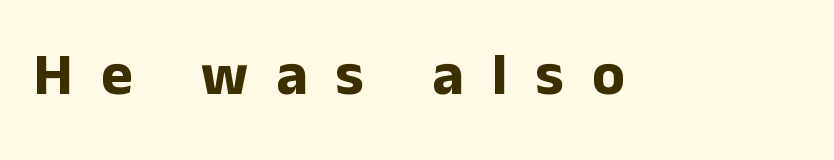
Q: Is the text bold? A: Yes.
Q: Is the text italic (slanted)? A: No, it is upright.
Q: Is the typeface a serif or a sans-serif typeface? A: Sans-serif.
Q: Is the text underlined? A: No.
Q: Is the spacing between letters normal or unusually wide? A: Unusually wide.
Q: Width (condensed, normal, or wide)? A: Normal.
Q: Stroke contrast? A: Low.
Q: x-height? A: Medium.
Q: Monospaced? A: No.
